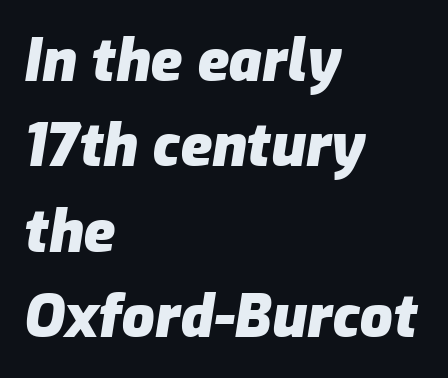
Q: Is the text bold? A: Yes.
Q: Is the text italic (slanted)? A: Yes, it leans right by about 9 degrees.
Q: Is the text underlined? A: No.
Q: How is the paragraph aligned? A: Left-aligned.
Q: Is the spacing between letters normal or unusually wide? A: Normal.
Q: Is the spacing between lines tight, normal or loose? A: Normal.
Q: Width (condensed, normal, or wide)? A: Normal.
Q: Stroke contrast? A: Low.
Q: x-height? A: Medium.
Q: Monospaced? A: No.
